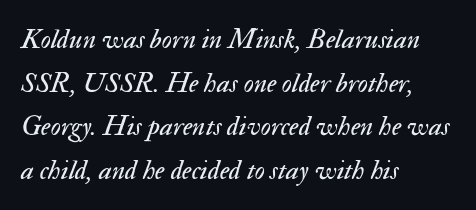
The letters are slanted; this is an italic face. The rendering keeps characters at their native spacing. The rag falls on the right side of this text block. This sample has the flowing, uneven cadence of proportional lettering. The typeface has the unassuming heft of standard copy or less.
